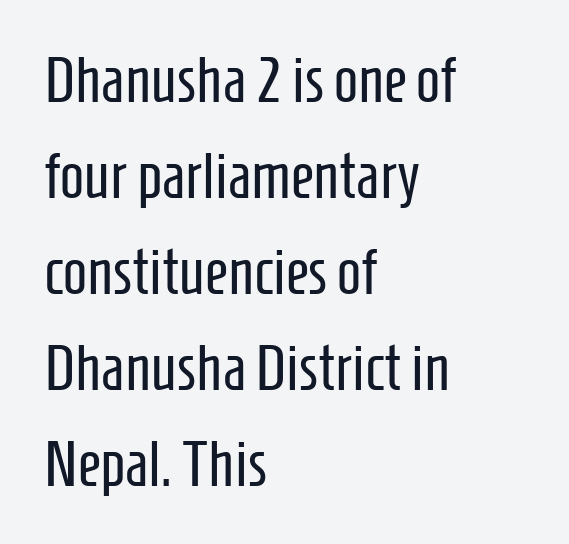
{"serif": "no", "italic": "no", "bold": "no", "weight": "regular", "width": "condensed", "stroke_contrast": "low", "x_height": "medium", "monospaced": "no", "underline": "no", "align": "left", "line_spacing": "normal", "line_spacing_ratio": 1.5, "letter_spacing": "normal", "letter_spacing_em": 0.0, "glyph_px": 64}
